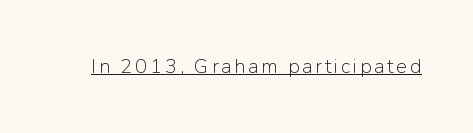
Q: Is the text bold? A: No.
Q: Is the text italic (slanted)? A: No, it is upright.
Q: Is the text underlined? A: Yes.
